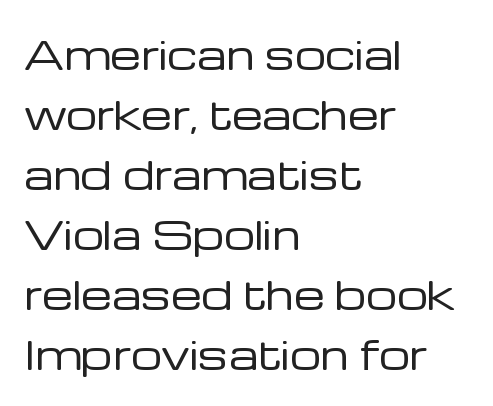
Compared with a typical body face, this is equally light or lighter still. Bare-footed words on every line. Note the varied advance widths — an 'i' is clearly narrower than an 'm'. In terms of leading, this rendering sits right in the middle.
